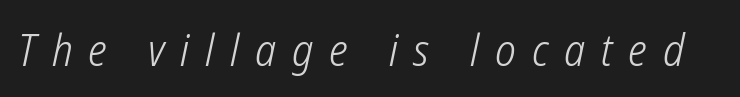
Q: Is the text bold? A: No.
Q: Is the typeface a serif or a sans-serif typeface? A: Sans-serif.
Q: Is the text underlined? A: No.
Q: Is the spacing between letters normal or unusually wide? A: Unusually wide.
Q: Width (condensed, normal, or wide)? A: Condensed.
Q: Stroke contrast? A: Low.
Q: x-height? A: Medium.
Q: Monospaced? A: No.
